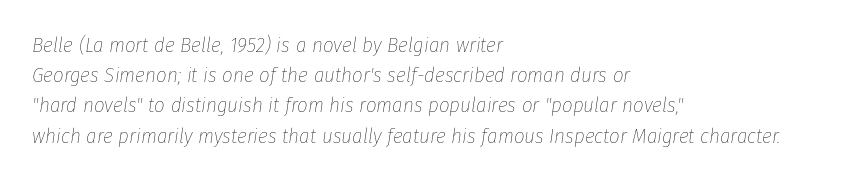
This sample is left-justified, so line endings fall wherever the words run out. Rows of type keep a routine distance in the vertical direction. The letterforms sit shoulder to shoulder at normal distance. Nothing heavy about these letters — not bold at all. Honestly, there is no underline to notice here at all. Yep, that's italic — everything's leaning.
